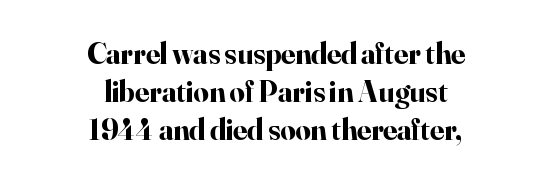
Q: Is the text bold? A: Yes.
Q: Is the text italic (slanted)? A: No, it is upright.
Q: Is the typeface a serif or a sans-serif typeface? A: Serif.
Q: Is the text underlined? A: No.
Q: How is the paragraph aligned? A: Centered.
Q: Is the spacing between letters normal or unusually wide? A: Normal.
Q: Is the spacing between lines tight, normal or loose? A: Normal.
Q: Width (condensed, normal, or wide)? A: Normal.
Q: Stroke contrast? A: High.
Q: x-height? A: Small.
Q: Monospaced? A: No.
